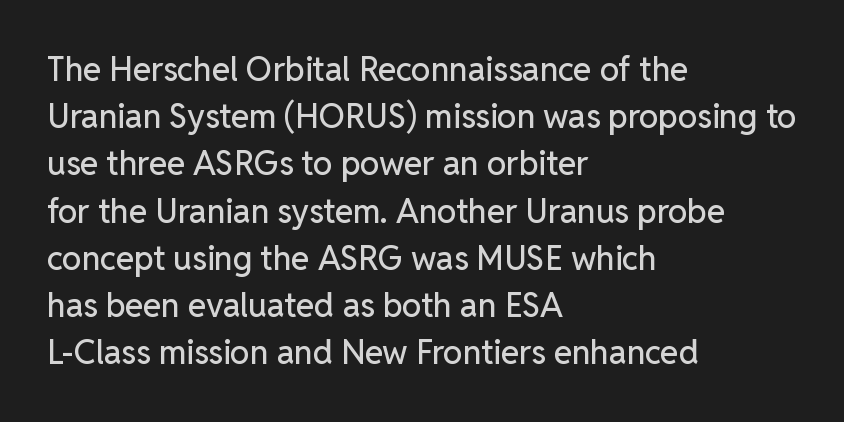
{"serif": "no", "italic": "no", "width": "normal", "stroke_contrast": "low", "x_height": "medium", "monospaced": "no", "underline": "no", "align": "left", "line_spacing": "normal", "line_spacing_ratio": 1.43, "letter_spacing": "normal", "letter_spacing_em": 0.0, "glyph_px": 33}
